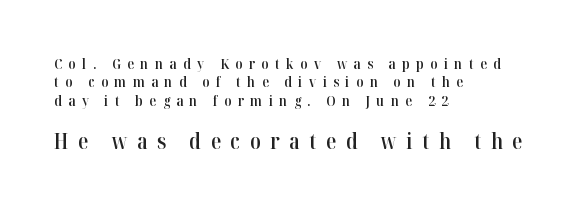
{"italic": "no", "bold": "semi", "underline": "no", "align": "left", "line_spacing": "normal", "line_spacing_ratio": 1.32, "letter_spacing": "wide", "letter_spacing_em": 0.46, "larger_block": "second", "size_ratio": 1.5, "glyph_px": 21}
